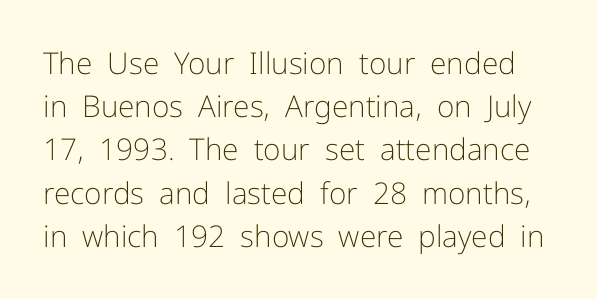
{"serif": "no", "italic": "no", "bold": "no", "weight": "light", "width": "normal", "stroke_contrast": "low", "x_height": "medium", "monospaced": "no", "underline": "no", "line_spacing": "normal", "line_spacing_ratio": 1.44, "letter_spacing": "normal", "letter_spacing_em": 0.0, "glyph_px": 30}
